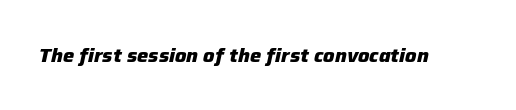
Q: Is the text bold? A: Yes.
Q: Is the text italic (slanted)? A: Yes, it leans right by about 12 degrees.
Q: Is the text underlined? A: No.
Q: Is the spacing between letters normal or unusually wide? A: Normal.
